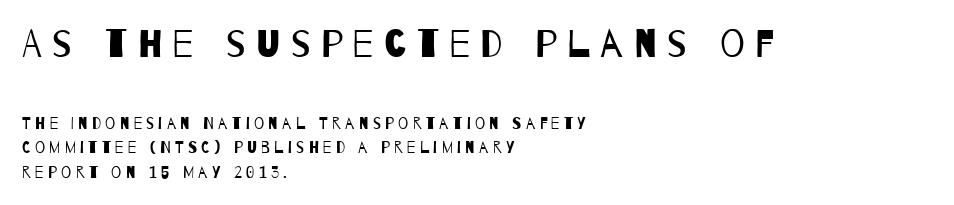
The image shows 39 px regular-weight, condensed sans-serif type; set left-aligned, normal line spacing (1.55x), unusually wide letter spacing (+0.27 em), not underlined; the first (top) block is 2.44x larger; low stroke contrast and a large x-height.
